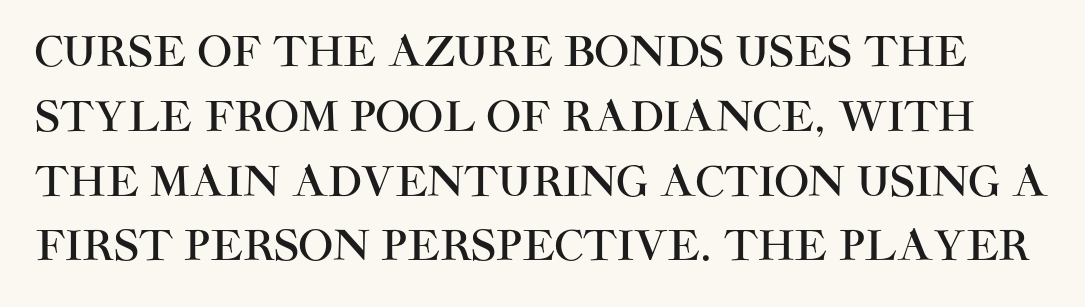
The image shows 41 px sans-serif type, upright; set normal line spacing (1.58x), normal letter spacing, not underlined; high stroke contrast and a large x-height.
